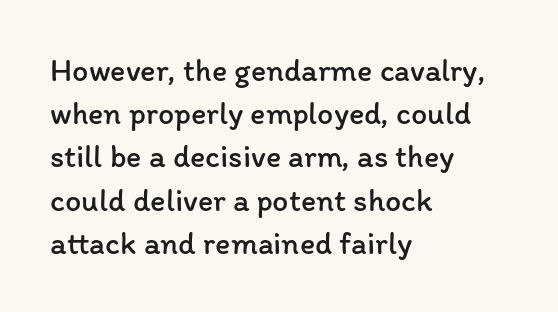
These lines were composed using upright roman letters. Tracking value appears to be zero — textbook default spacing. No letter is thick-stroked: the sample isn't bold. You could not count columns in this text — the font is proportionally spaced. Words float on clear page, feet unadorned. The rendering anchors every line to the left-hand side.
